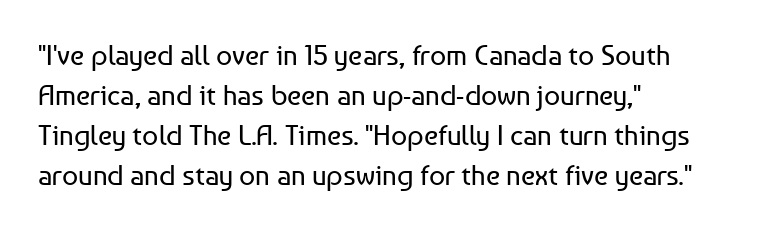
The image shows 28 px regular-weight sans-serif type, upright; set left-aligned, normal line spacing (1.43x), normal letter spacing, not underlined; low stroke contrast and a medium x-height.
